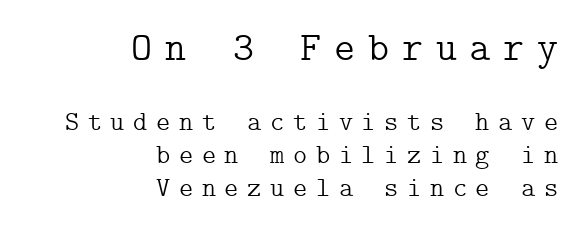
The image shows 40 px light serif type, upright; set right-aligned, line spacing 1.22x, unusually wide letter spacing (+0.32 em), not underlined; the first (top) block is 1.48x larger; low stroke contrast and a medium x-height.
